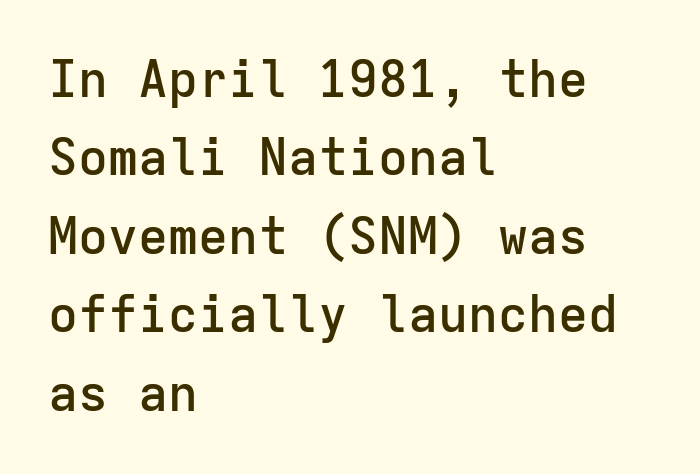
The image shows 50 px semibold sans-serif type, upright, monospaced; set left-aligned, normal line spacing (1.57x), normal letter spacing, not underlined; low stroke contrast and a medium x-height.
